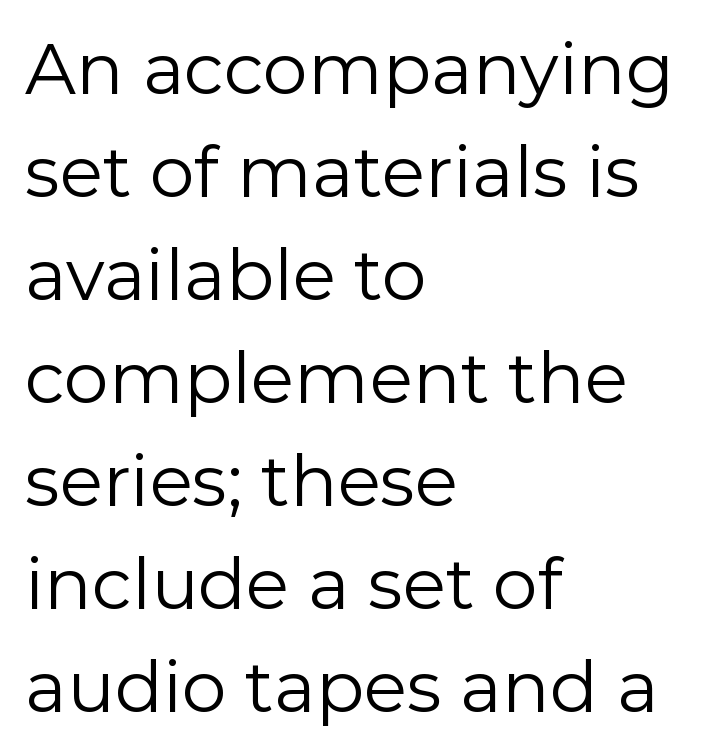
{"serif": "no", "italic": "no", "bold": "no", "weight": "regular", "width": "normal", "stroke_contrast": "low", "x_height": "medium", "monospaced": "no", "underline": "no", "align": "left", "line_spacing": "normal", "line_spacing_ratio": 1.45, "letter_spacing": "normal", "letter_spacing_em": 0.0, "glyph_px": 71}
